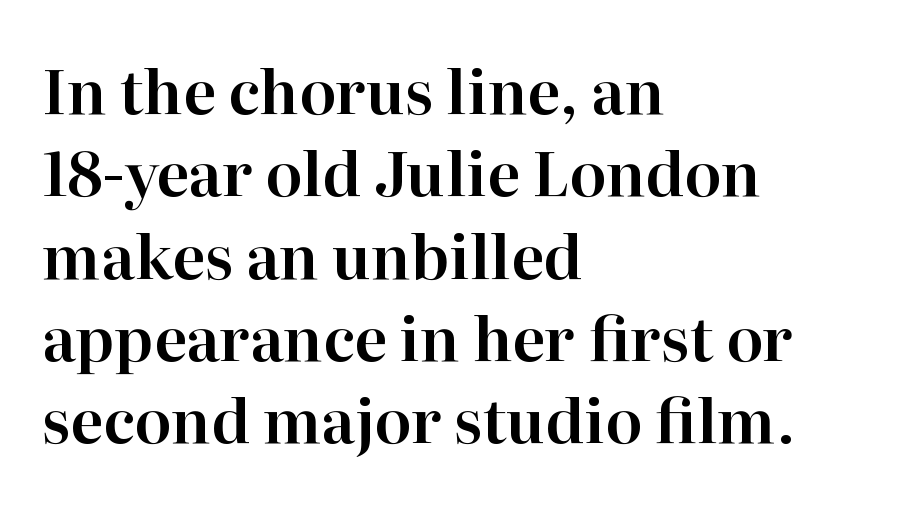
Which margin do the lines hug? The left one — the right edge is uneven. The gap between lines stays unmarked. Is this a fixed-width face? No — the glyphs have proportional, varying widths. Quick note: interline space is typical. Notice how the stems are strictly vertical — no italics here. Serifs: yes, visible at the terminals of the letterforms.
